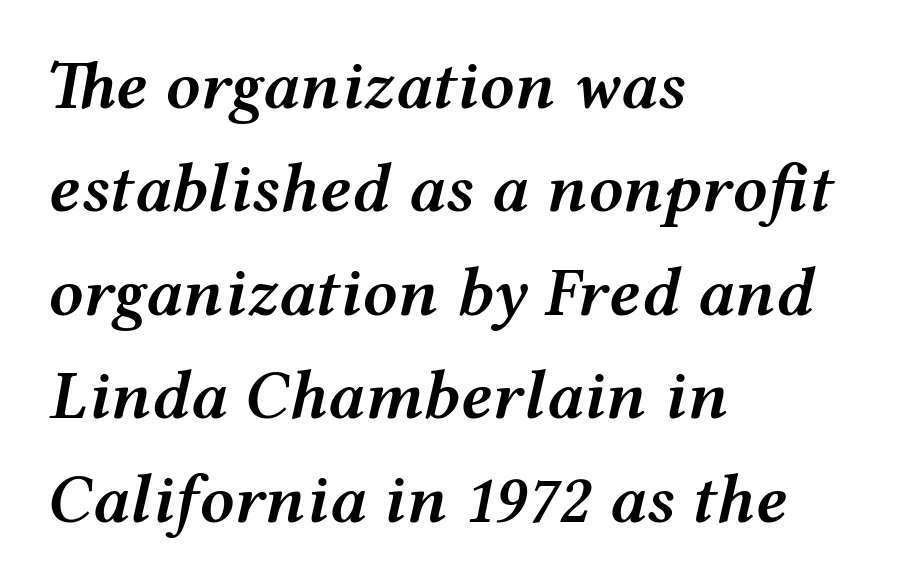
Q: Is the text bold? A: Semi-bold.
Q: Is the text italic (slanted)? A: Yes, it leans right by about 12 degrees.
Q: Is the text underlined? A: No.
Q: How is the paragraph aligned? A: Left-aligned.
Q: Is the spacing between letters normal or unusually wide? A: Normal.
Q: Is the spacing between lines tight, normal or loose? A: Normal.
Q: Width (condensed, normal, or wide)? A: Wide.
Q: Stroke contrast? A: Medium.
Q: x-height? A: Medium.
Q: Monospaced? A: No.
